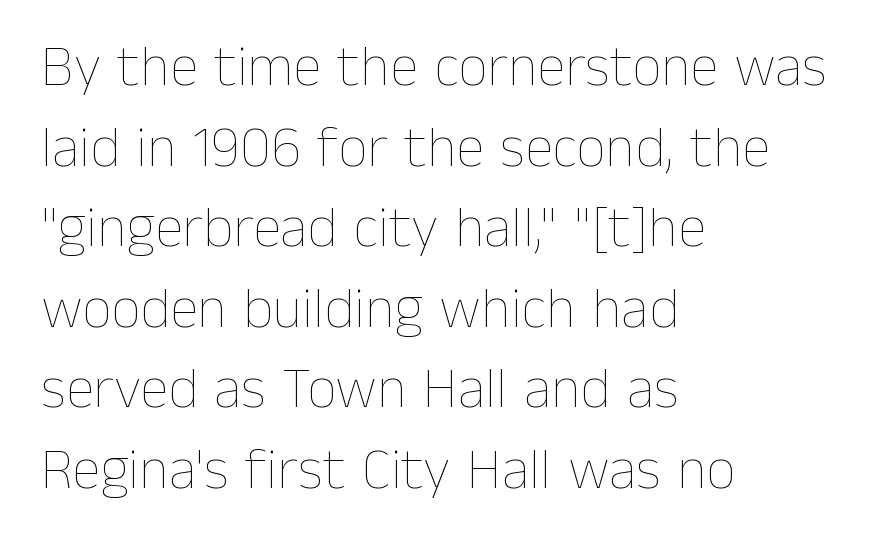
Check the space under the baseline: it is left empty. If you drew a ruler down the left edge, every line would touch it. These lines sit exactly where default settings would place them. Every character sits straight up, as roman type does. Each letter keeps its own natural width here, so spacing adapts to shape.
